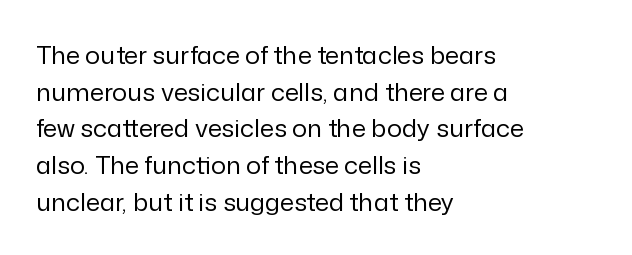
{"italic": "no", "bold": "no", "underline": "no", "align": "left", "line_spacing": "normal", "line_spacing_ratio": 1.47, "letter_spacing": "normal", "letter_spacing_em": 0.0, "glyph_px": 25}
